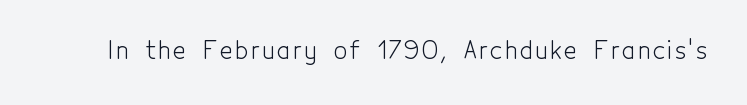
The image shows 24 px text type, upright; set not underlined.
